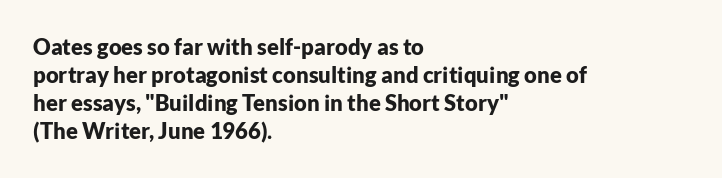
The image shows 22 px bold type, upright; set left-aligned, normal line spacing (1.28x), normal letter spacing, not underlined.
